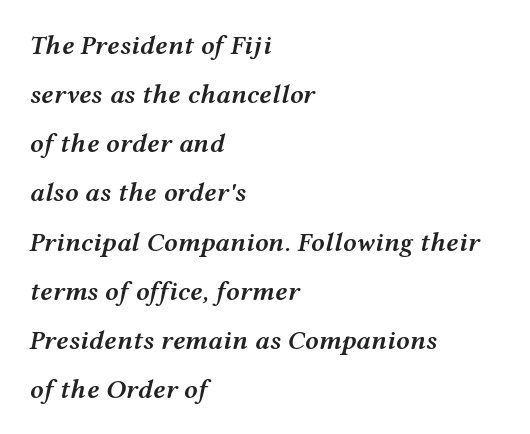
Q: Is the text bold? A: Semi-bold.
Q: Is the text italic (slanted)? A: Yes, it leans right by about 12 degrees.
Q: Is the text underlined? A: No.
Q: How is the paragraph aligned? A: Left-aligned.
Q: Is the spacing between letters normal or unusually wide? A: Normal.
